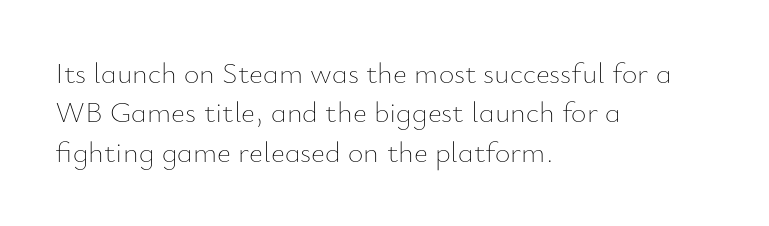
Q: Is the text bold? A: No.
Q: Is the text italic (slanted)? A: No, it is upright.
Q: Is the text underlined? A: No.
Q: How is the paragraph aligned? A: Left-aligned.
Q: Is the spacing between letters normal or unusually wide? A: Normal.
Q: Is the spacing between lines tight, normal or loose? A: Normal.
Q: Width (condensed, normal, or wide)? A: Normal.
Q: Stroke contrast? A: Low.
Q: x-height? A: Small.
Q: Monospaced? A: No.
